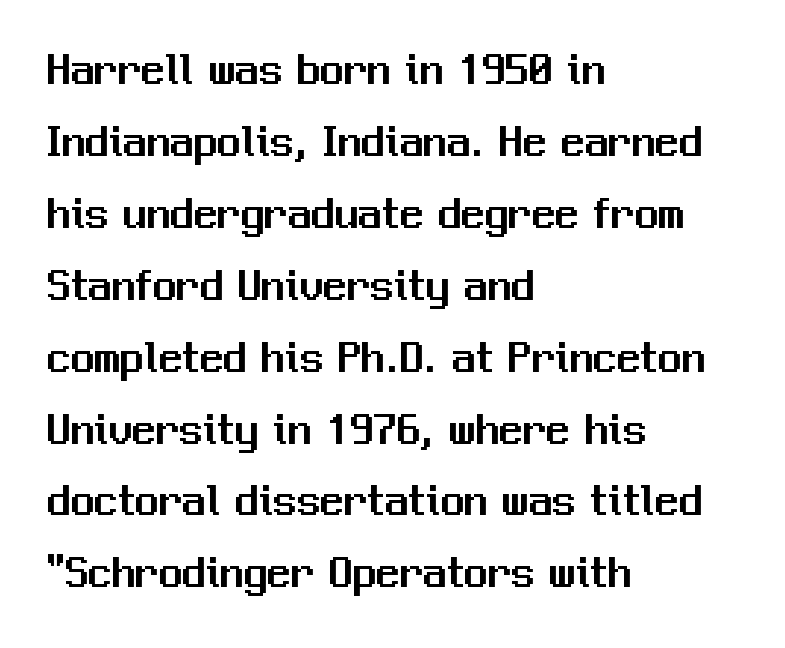
The image shows 47 px sans-serif type, upright; set left-aligned, normal line spacing (1.53x), normal letter spacing, not underlined; medium stroke contrast and a medium x-height.
